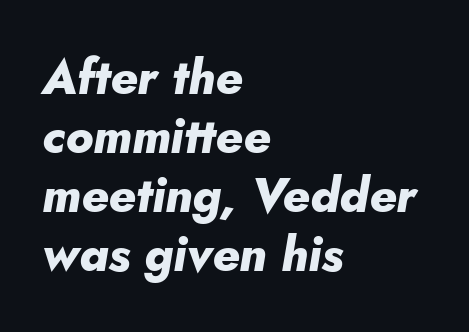
{"italic": "yes", "lean": "right", "slant_degrees": 10, "bold": "yes", "weight": "heavy", "width": "normal", "stroke_contrast": "low", "x_height": "small", "monospaced": "no", "underline": "no", "align": "left", "line_spacing_ratio": 1.23, "letter_spacing": "normal", "letter_spacing_em": 0.0, "glyph_px": 48}
